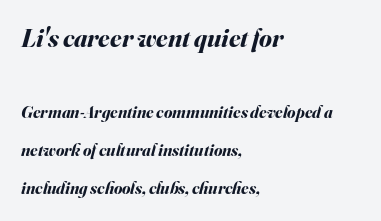
Q: Is the text bold? A: Yes.
Q: Is the text italic (slanted)? A: Yes, it leans right by about 16 degrees.
Q: Is the text underlined? A: No.
Q: How is the paragraph aligned? A: Left-aligned.
Q: Is the spacing between letters normal or unusually wide? A: Normal.
Q: Is the spacing between lines tight, normal or loose? A: Loose.
Q: Which block of text is set in a larger size, the first (top) or the second (bottom)? A: The first (top) one.
